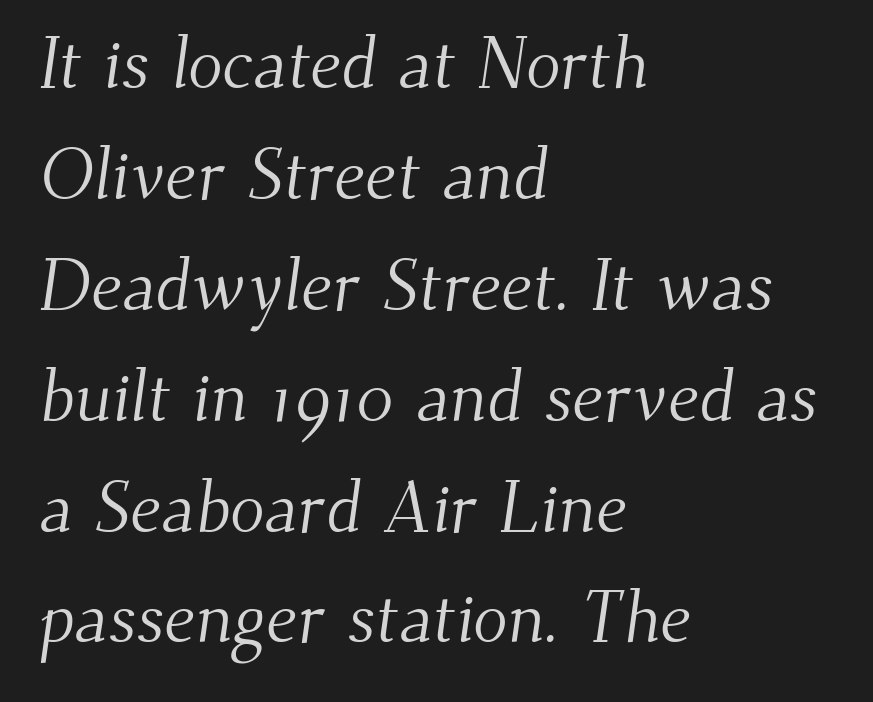
Clear beneath every line of the passage. This sample has the flowing, uneven cadence of proportional lettering. Stem width sits at or under what a default text font uses. Yep, those are serifs on the letters. Notice how descenders clear the ascenders below comfortably — that's standard leading. Each line starts at the same left margin while the right side varies.
